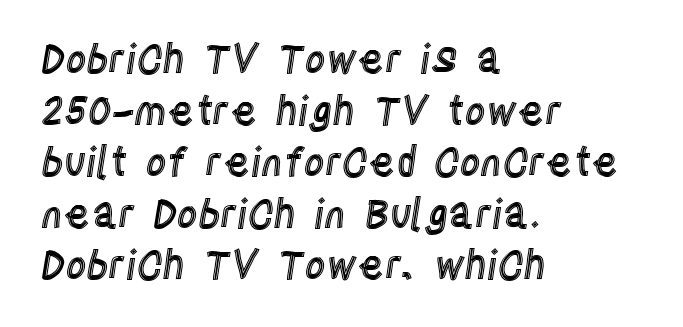
Q: Is the text italic (slanted)? A: Yes.
Q: Is the text underlined? A: No.
Q: How is the paragraph aligned? A: Left-aligned.
Q: Is the spacing between letters normal or unusually wide? A: Normal.
Q: Is the spacing between lines tight, normal or loose? A: Normal.
Q: Width (condensed, normal, or wide)? A: Condensed.
Q: x-height? A: Large.
Q: Monospaced? A: No.
